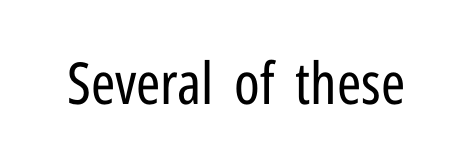
Q: Is the text bold? A: No.
Q: Is the text italic (slanted)? A: No, it is upright.
Q: Is the typeface a serif or a sans-serif typeface? A: Sans-serif.
Q: Is the text underlined? A: No.
Q: Is the spacing between letters normal or unusually wide? A: Normal.
Q: Width (condensed, normal, or wide)? A: Condensed.
Q: Stroke contrast? A: Low.
Q: x-height? A: Medium.
Q: Monospaced? A: No.
